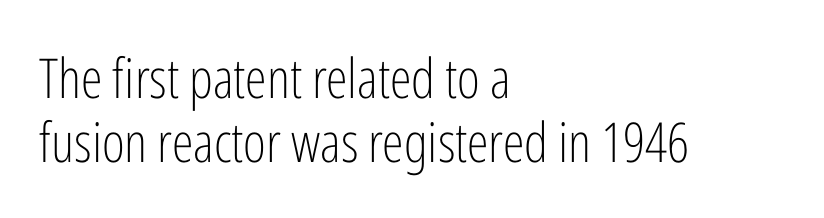
The image shows 55 px light, condensed sans-serif type, upright; set left-aligned, line spacing 1.16x, normal letter spacing, not underlined; low stroke contrast and a medium x-height.
